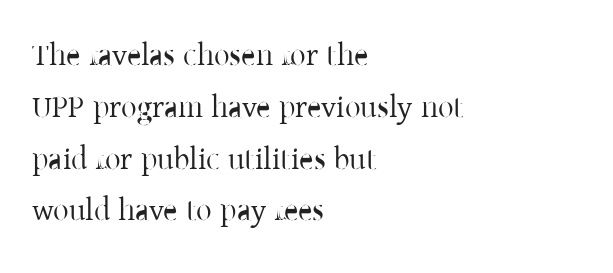
Serifs: yes, visible at the terminals of the letterforms. The axis of the letterforms is exactly vertical. Summary of vertical rhythm: regular, with standard interline spacing. Between one letter and the next there's only the usual sliver of space.
